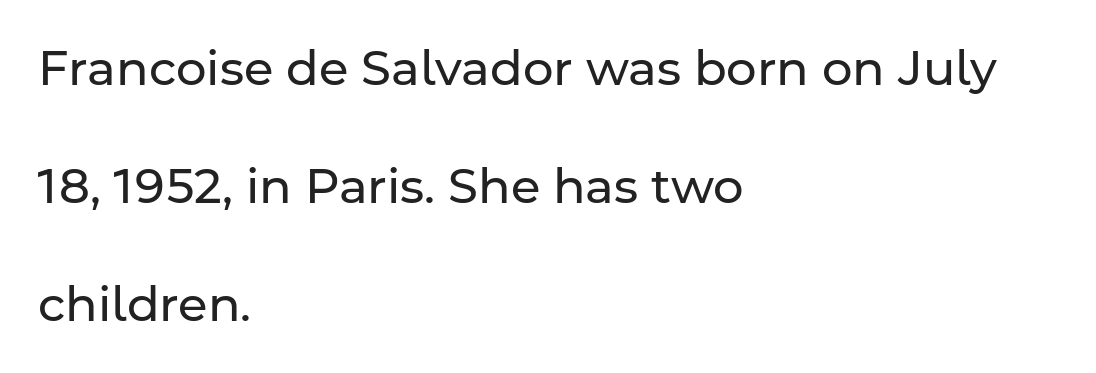
{"serif": "no", "italic": "no", "bold": "no", "weight": "regular", "width": "normal", "stroke_contrast": "low", "x_height": "medium", "monospaced": "no", "underline": "no", "align": "left", "line_spacing": "loose", "line_spacing_ratio": 2.46, "letter_spacing": "normal", "letter_spacing_em": 0.0, "glyph_px": 48}
